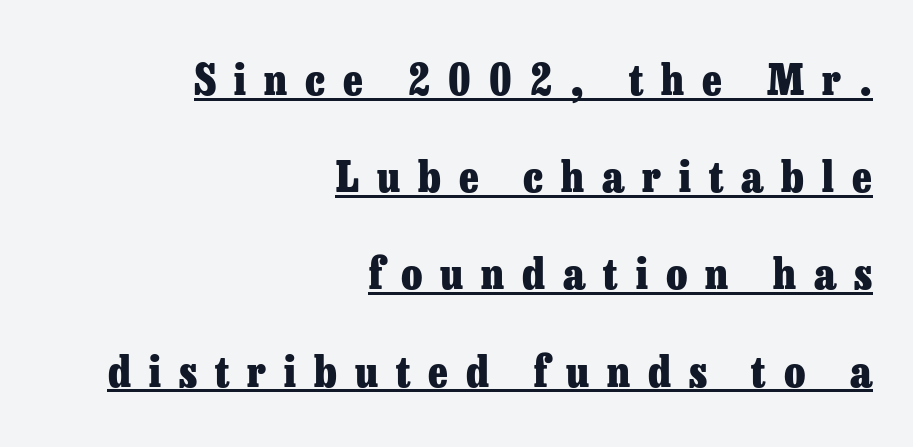
{"serif": "yes", "italic": "no", "bold": "yes", "weight": "heavy", "width": "normal", "stroke_contrast": "low", "x_height": "medium", "monospaced": "no", "underline": "yes", "align": "right", "line_spacing": "loose", "line_spacing_ratio": 2.26, "letter_spacing": "wide", "letter_spacing_em": 0.42, "glyph_px": 43}
